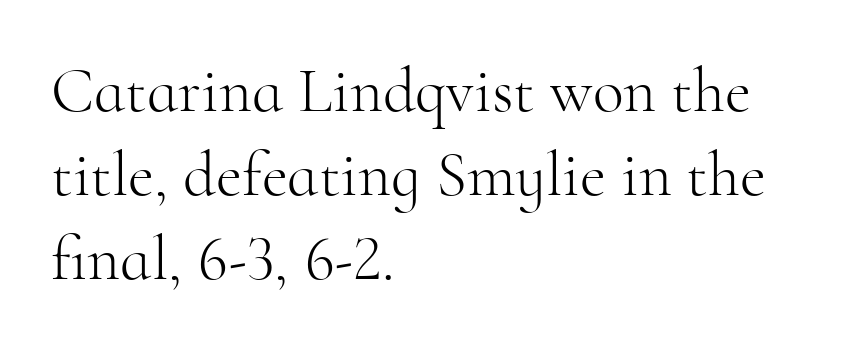
Observe the serifs anchoring each vertical stroke in this sample. Stems here are at most as thick as an everyday book face. The horizontal fit of the characters is conventional and even. This rendering features lettering with no underline.
